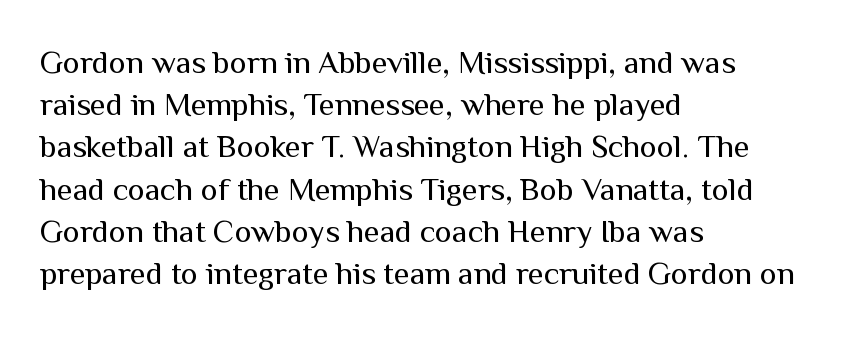
{"serif": "no", "italic": "no", "bold": "no", "weight": "regular", "width": "normal", "stroke_contrast": "medium", "x_height": "medium", "monospaced": "no", "underline": "no", "align": "left", "line_spacing": "normal", "line_spacing_ratio": 1.32, "letter_spacing": "normal", "letter_spacing_em": 0.0, "glyph_px": 32}
